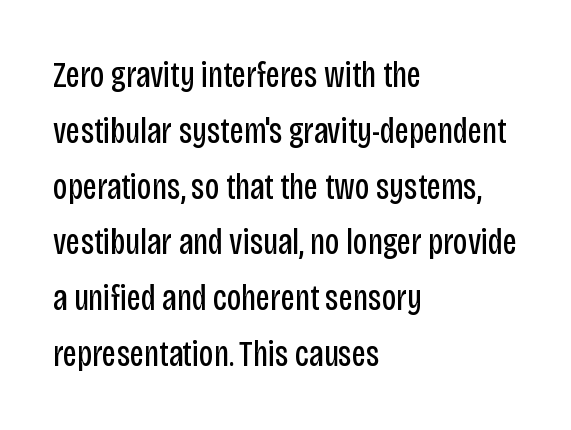
{"serif": "no", "italic": "no", "bold": "no", "weight": "regular", "width": "condensed", "stroke_contrast": "low", "x_height": "large", "monospaced": "no", "underline": "no", "align": "left", "line_spacing": "normal", "line_spacing_ratio": 1.55, "letter_spacing": "normal", "letter_spacing_em": 0.0, "glyph_px": 36}
